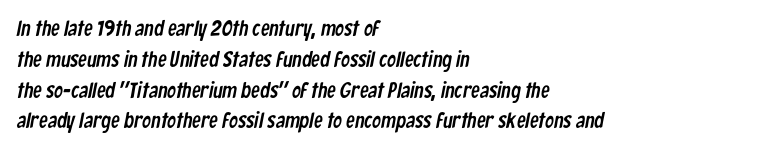
The image shows 22 px text type; set left-aligned, normal line spacing (1.4x), normal letter spacing, not underlined.
